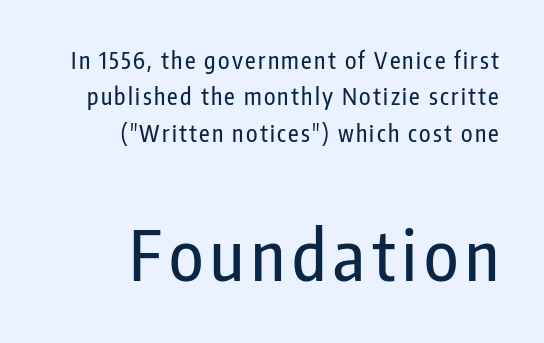
Note the varied advance widths — an 'i' is clearly narrower than an 'm'. This is the regular roman posture of the typeface. The block sitting lower on the canvas is the one with enlarged characters. Only glyphs here, with clear space below each row. Reading down the block, your eye finds every line finishing at a fixed right position.
